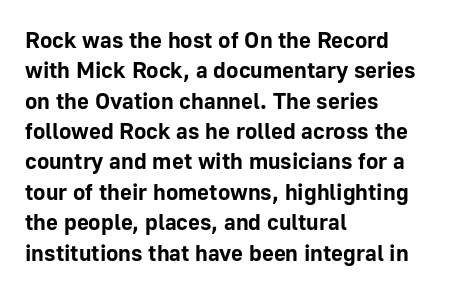
Q: Is the text bold? A: Yes.
Q: Is the text italic (slanted)? A: No, it is upright.
Q: Is the text underlined? A: No.
Q: How is the paragraph aligned? A: Left-aligned.
Q: Is the spacing between letters normal or unusually wide? A: Normal.
Q: Is the spacing between lines tight, normal or loose? A: Normal.
